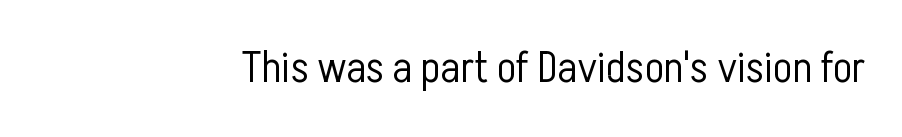
The passage shown has conventional tracking throughout. If you drew a line through each stem, it would be perfectly vertical. Weight: not bold — regular or lighter. Typographically, this falls in the sans-serif category. Underline: absent.
